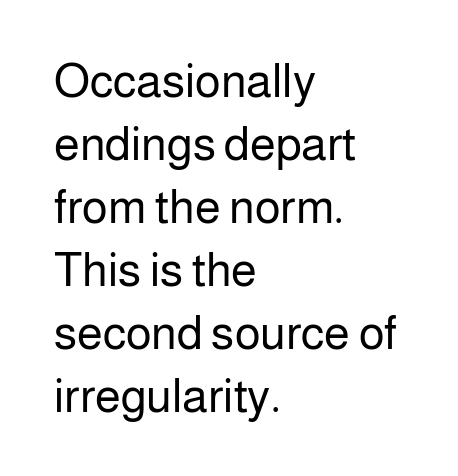
The image shows 47 px regular-weight sans-serif type, upright; set left-aligned, normal line spacing (1.34x), normal letter spacing, not underlined; low stroke contrast and a medium x-height.
